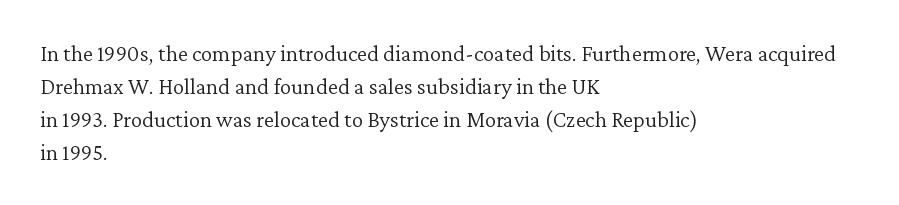
Q: Is the text bold? A: No.
Q: Is the text italic (slanted)? A: No, it is upright.
Q: Is the text underlined? A: No.
Q: How is the paragraph aligned? A: Left-aligned.
Q: Is the spacing between letters normal or unusually wide? A: Normal.
Q: Is the spacing between lines tight, normal or loose? A: Normal.
